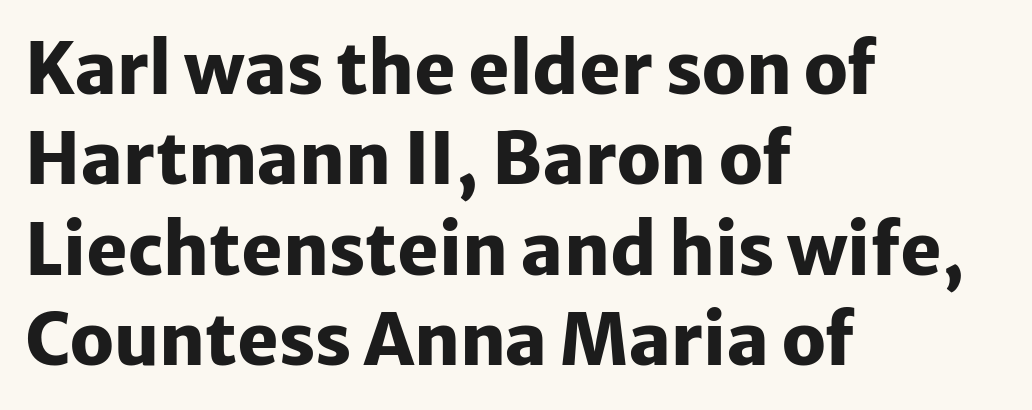
Q: Is the text bold? A: Yes.
Q: Is the text italic (slanted)? A: No, it is upright.
Q: Is the typeface a serif or a sans-serif typeface? A: Sans-serif.
Q: Is the text underlined? A: No.
Q: How is the paragraph aligned? A: Left-aligned.
Q: Is the spacing between letters normal or unusually wide? A: Normal.
Q: Is the spacing between lines tight, normal or loose? A: Normal.
Q: Width (condensed, normal, or wide)? A: Normal.
Q: Stroke contrast? A: Low.
Q: x-height? A: Medium.
Q: Monospaced? A: No.
